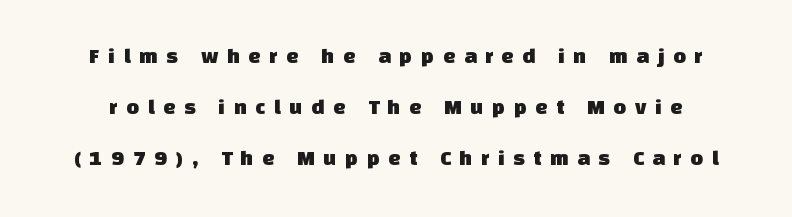
Q: Is the text underlined? A: No.
Q: Is the spacing between letters normal or unusually wide? A: Unusually wide.
Q: Is the spacing between lines tight, normal or loose? A: Loose.
